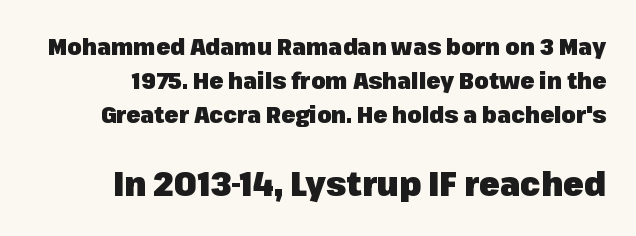
Think of a printed novel: that variable character pitch is what you see here. The face used here appears at its bigger size in the lower chunk. Quick note: not italic, upright. Unmarked baselines from the first word to the last. Its strokes are broad and dark, the hallmark of bold type. The text was rendered using a sans face with plain stroke endings.
